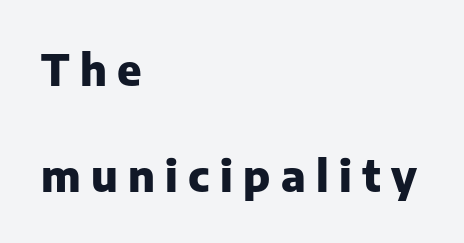
Q: Is the text bold? A: Yes.
Q: Is the text italic (slanted)? A: No, it is upright.
Q: Is the typeface a serif or a sans-serif typeface? A: Sans-serif.
Q: Is the text underlined? A: No.
Q: How is the paragraph aligned? A: Left-aligned.
Q: Is the spacing between letters normal or unusually wide? A: Unusually wide.
Q: Is the spacing between lines tight, normal or loose? A: Loose.
Q: Width (condensed, normal, or wide)? A: Normal.
Q: Stroke contrast? A: Low.
Q: x-height? A: Medium.
Q: Monospaced? A: No.
